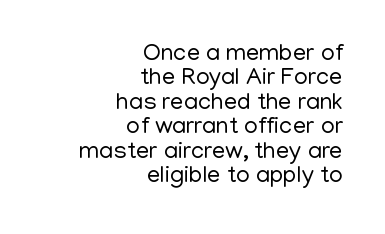
Q: Is the text bold? A: No.
Q: Is the text italic (slanted)? A: No, it is upright.
Q: Is the text underlined? A: No.
Q: How is the paragraph aligned? A: Right-aligned.
Q: Is the spacing between letters normal or unusually wide? A: Normal.
Q: Is the spacing between lines tight, normal or loose? A: Tight.
